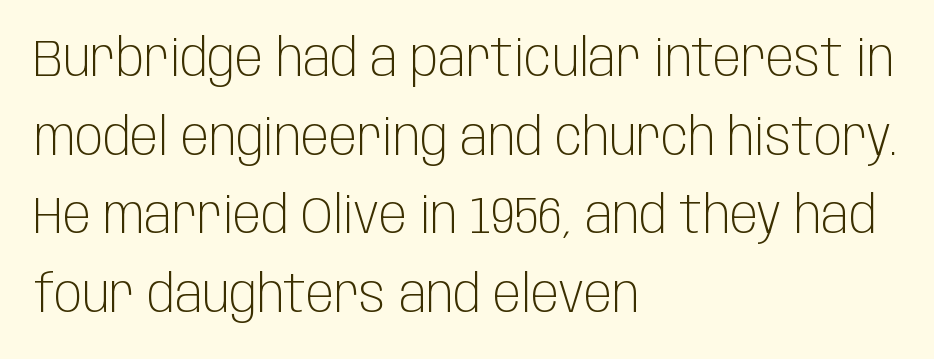
Q: Is the text bold? A: No.
Q: Is the text italic (slanted)? A: No, it is upright.
Q: Is the typeface a serif or a sans-serif typeface? A: Sans-serif.
Q: Is the text underlined? A: No.
Q: How is the paragraph aligned? A: Left-aligned.
Q: Is the spacing between letters normal or unusually wide? A: Normal.
Q: Is the spacing between lines tight, normal or loose? A: Normal.
Q: Width (condensed, normal, or wide)? A: Condensed.
Q: Stroke contrast? A: Low.
Q: x-height? A: Large.
Q: Monospaced? A: No.
